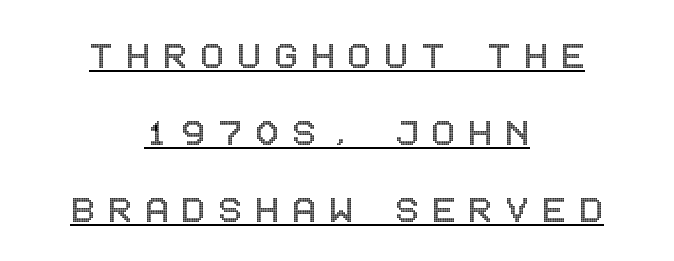
The image shows 45 px condensed type, upright; set centered, line spacing 1.71x, unusually wide letter spacing (+0.28 em), underlined; a large x-height.
